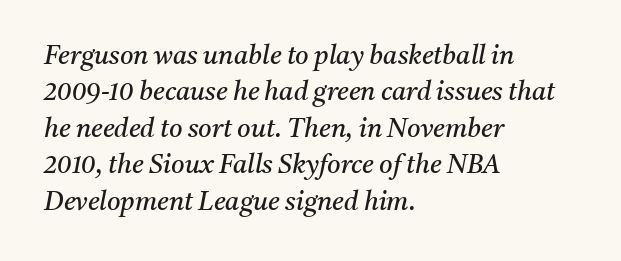
The image shows 26 px text type, italic (leaning right); set left-aligned, normal line spacing (1.4x), normal letter spacing, not underlined.
